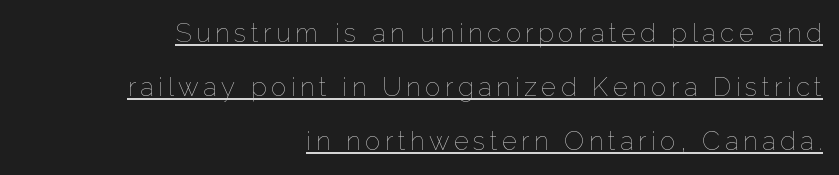
Q: Is the text bold? A: No.
Q: Is the text italic (slanted)? A: No, it is upright.
Q: Is the text underlined? A: Yes.
Q: How is the paragraph aligned? A: Right-aligned.
Q: Is the spacing between lines tight, normal or loose? A: Loose.
